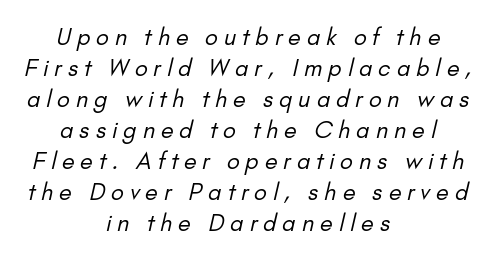
Q: Is the text bold? A: No.
Q: Is the text underlined? A: No.
Q: How is the paragraph aligned? A: Centered.
Q: Is the spacing between letters normal or unusually wide? A: Unusually wide.
Q: Is the spacing between lines tight, normal or loose? A: Normal.
